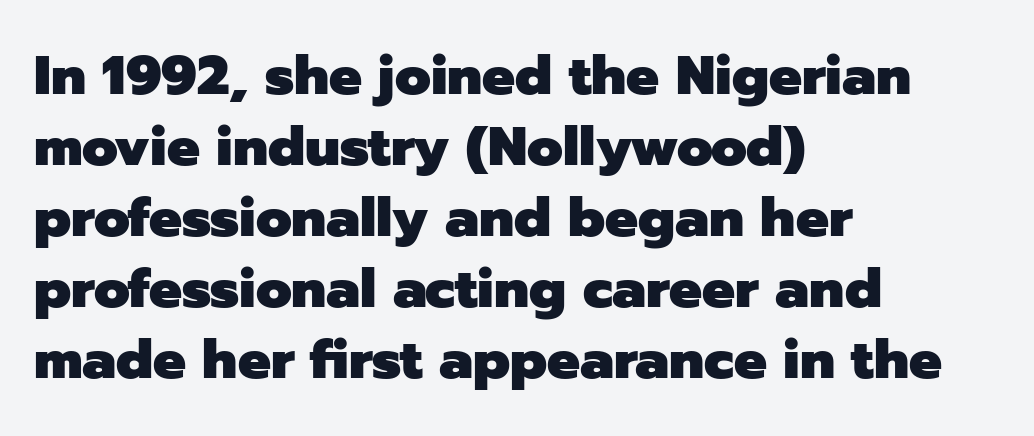
Successive baselines arrive at the customary interval. Heft: maximum for text — a bold. A roman cut, with each character standing at attention. These lines stack with their left ends in a neat column. Looks like regular typesetting: each glyph gets only the width it needs.
